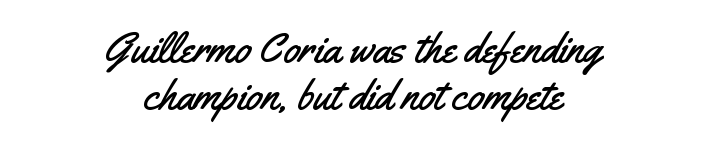
Horizontal bands of white between lines are thin slivers. Both edges are ragged and mirror each other, which tells us the setting is centered. No extra tracking has been applied to these lines. Each letter's strokes conclude bluntly, with no projecting serifs. Bare-footed words on every line.
